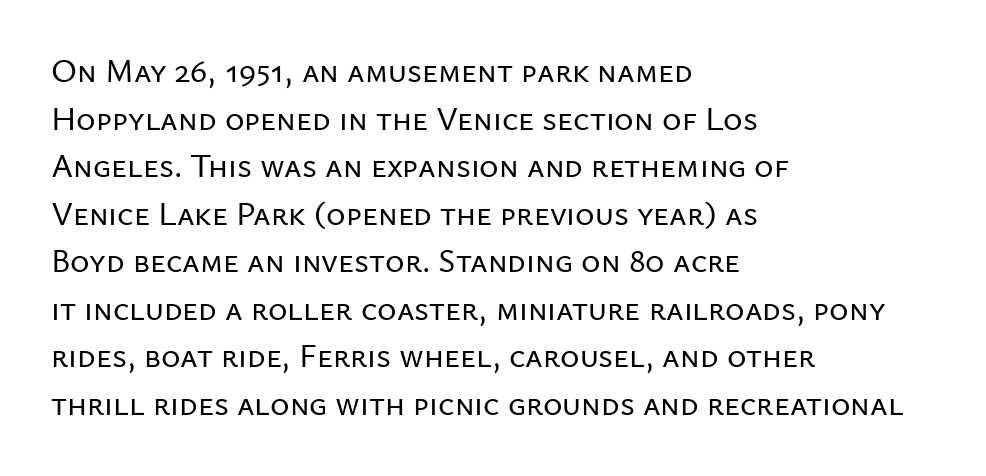
Leading: standard. Line beginnings align vertically; line endings do not. Spacing verdict: proportional, widths tailored to each character. It's the straight-up-and-down kind of type.
